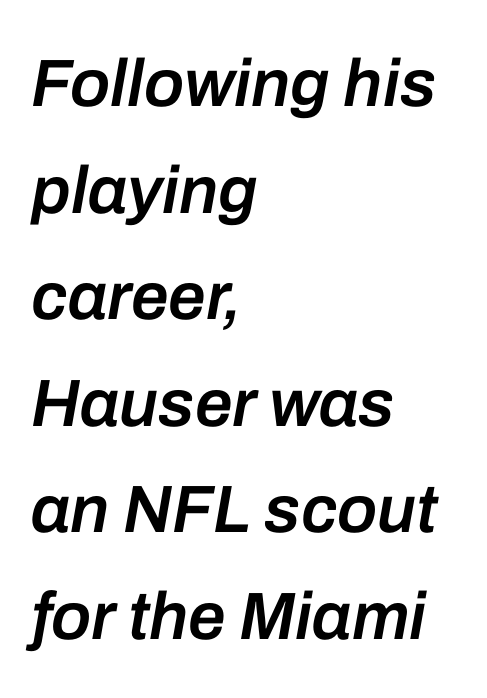
Q: Is the text bold? A: Semi-bold.
Q: Is the text italic (slanted)? A: Yes, it leans right by about 10 degrees.
Q: Is the text underlined? A: No.
Q: How is the paragraph aligned? A: Left-aligned.
Q: Is the spacing between letters normal or unusually wide? A: Normal.
Q: Is the spacing between lines tight, normal or loose? A: Normal.
Q: Width (condensed, normal, or wide)? A: Normal.
Q: Stroke contrast? A: Low.
Q: x-height? A: Medium.
Q: Monospaced? A: No.
